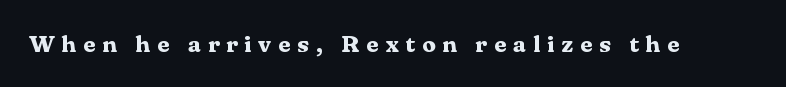
{"italic": "no", "bold": "yes", "underline": "no", "letter_spacing": "wide", "letter_spacing_em": 0.29, "glyph_px": 24}
